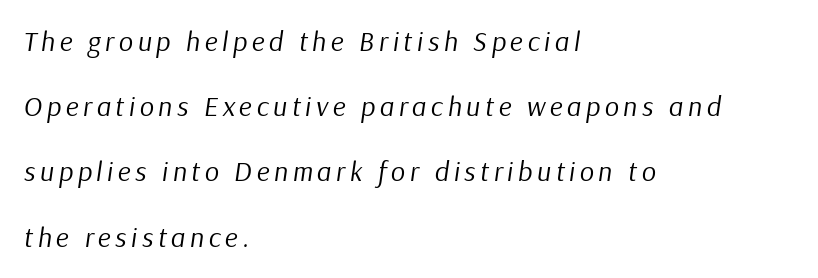
Q: Is the text bold? A: No.
Q: Is the text italic (slanted)? A: Yes, it leans right by about 9 degrees.
Q: Is the text underlined? A: No.
Q: How is the paragraph aligned? A: Left-aligned.
Q: Is the spacing between lines tight, normal or loose? A: Loose.
Q: Width (condensed, normal, or wide)? A: Normal.
Q: Stroke contrast? A: Low.
Q: x-height? A: Medium.
Q: Monospaced? A: No.
